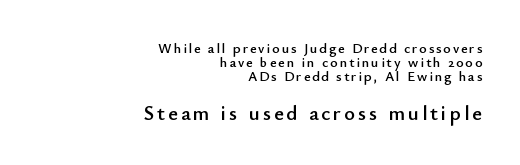
Q: Is the text italic (slanted)? A: No, it is upright.
Q: Is the text underlined? A: No.
Q: How is the paragraph aligned? A: Right-aligned.
Q: Is the spacing between lines tight, normal or loose? A: Tight.
Q: Which block of text is set in a larger size, the first (top) or the second (bottom)? A: The second (bottom) one.
